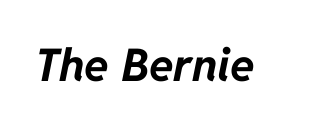
This sample uses an oblique cut, with every glyph tilted off the vertical. Lines of text with bare space underneath. Varying glyph widths throughout — classic text-font behaviour. Weight check: bold — yes, fully.
